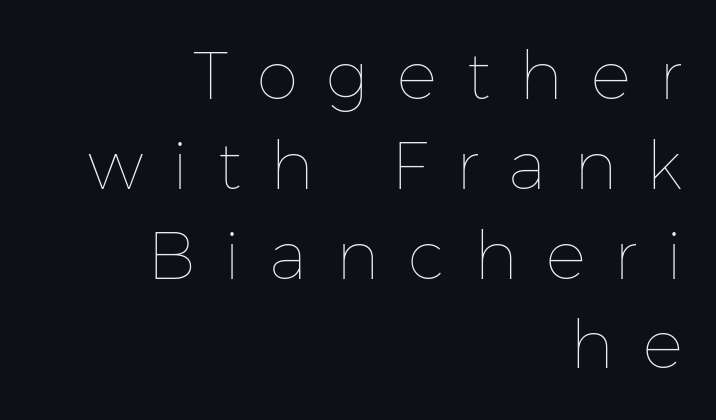
{"italic": "no", "bold": "no", "weight": "thin", "width": "normal", "stroke_contrast": "low", "x_height": "medium", "monospaced": "no", "underline": "no", "align": "right", "line_spacing": "normal", "line_spacing_ratio": 1.34, "letter_spacing": "wide", "letter_spacing_em": 0.43, "glyph_px": 67}
